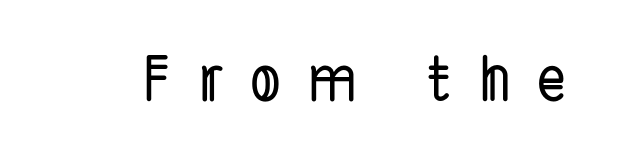
The rendering uses natural spacing where letterforms have individual widths. The passage shown is typeset with a sans-serif family. Descender tails drop into unmarked territory. Honestly, the letter spacing is so wide it's the main thing you notice.
